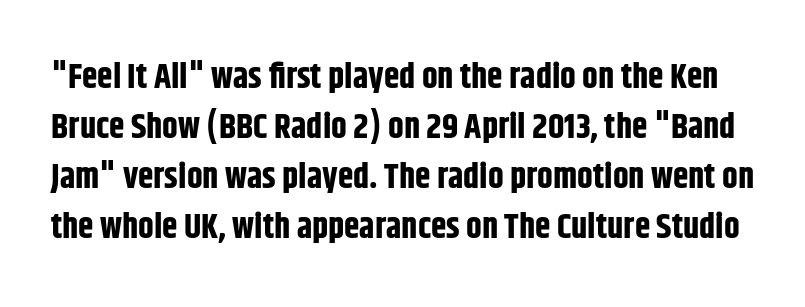
The image shows 35 px bold, condensed sans-serif type, upright; set normal line spacing (1.43x), normal letter spacing, not underlined; low stroke contrast and a large x-height.
